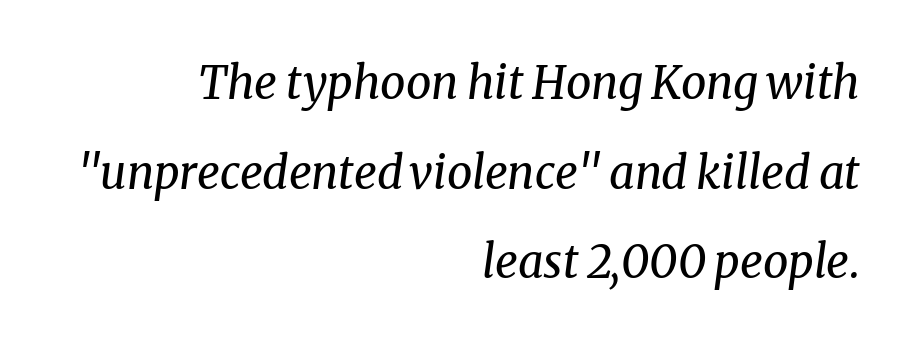
A flush-right, rag-left setting is used for this passage. If you drew a line through each stem, it would be angled. In terms of leading, this rendering errs on the spacious side. You could not count columns in this text — the font is proportionally spaced. I'd call this a serif setting — the letters wear small feet. Letters have the restrained weight of plain body copy at most.
